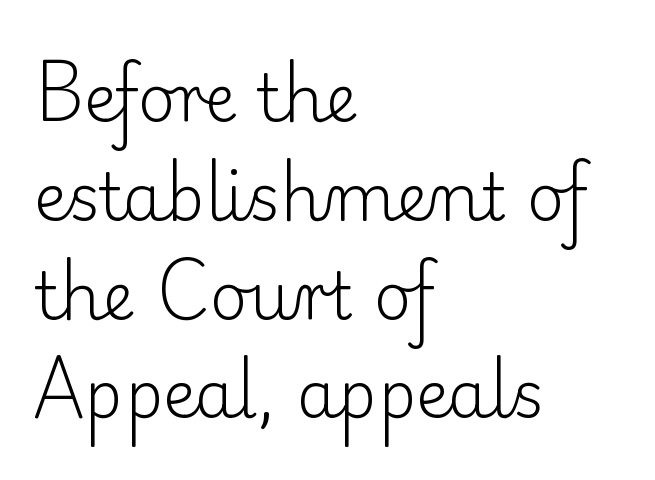
Notice how descenders clear the ascenders below comfortably — that's standard leading. You could not count columns in this text — the font is proportionally spaced. Upright lettering throughout. How are the letters spaced? Ordinarily, with no added tracking. The text block is weighted toward the left margin, trailing off unevenly rightward. The characters are drawn with everyday or finer stroke widths.
